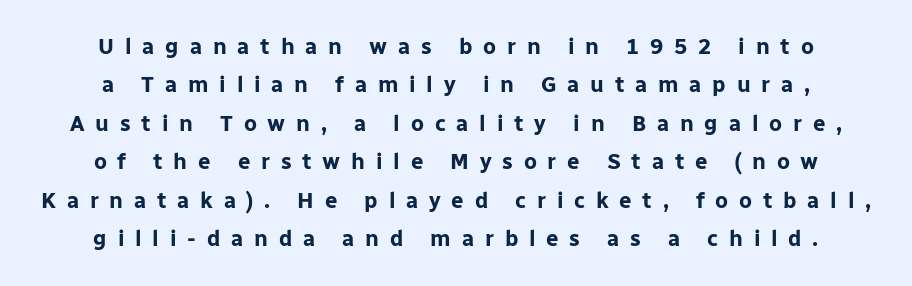
Q: Is the text bold? A: Yes.
Q: Is the text italic (slanted)? A: No, it is upright.
Q: Is the text underlined? A: No.
Q: How is the paragraph aligned? A: Centered.
Q: Is the spacing between letters normal or unusually wide? A: Unusually wide.
